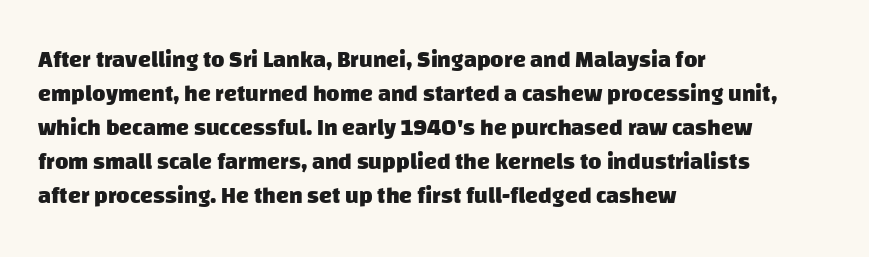
Normally led — the rows are evenly, conventionally spaced. In CSS terms this would be text-align: left. The passage shown is not underscored anywhere. The rendering keeps characters at their native spacing. The rendering uses a bold face; every stroke is thick and dark.
